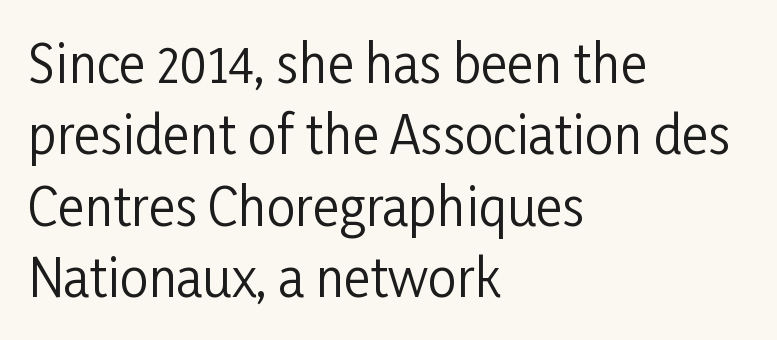
Q: Is the text bold? A: No.
Q: Is the text italic (slanted)? A: No, it is upright.
Q: Is the typeface a serif or a sans-serif typeface? A: Sans-serif.
Q: Is the text underlined? A: No.
Q: How is the paragraph aligned? A: Left-aligned.
Q: Is the spacing between letters normal or unusually wide? A: Normal.
Q: Is the spacing between lines tight, normal or loose? A: Normal.
Q: Width (condensed, normal, or wide)? A: Condensed.
Q: Stroke contrast? A: Low.
Q: x-height? A: Medium.
Q: Monospaced? A: No.
